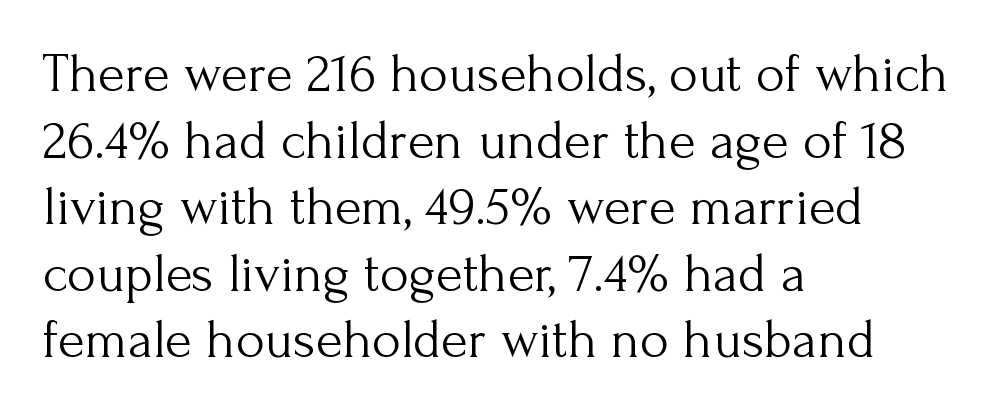
The image shows 55 px light serif type, upright; set left-aligned, line spacing 1.21x, normal letter spacing, not underlined; medium stroke contrast and a small x-height.
